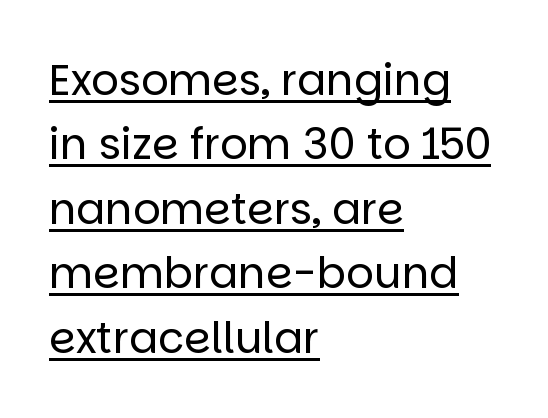
The image shows 43 px regular-weight sans-serif type, upright; set left-aligned, normal line spacing (1.5x), normal letter spacing, underlined; low stroke contrast and a large x-height.
